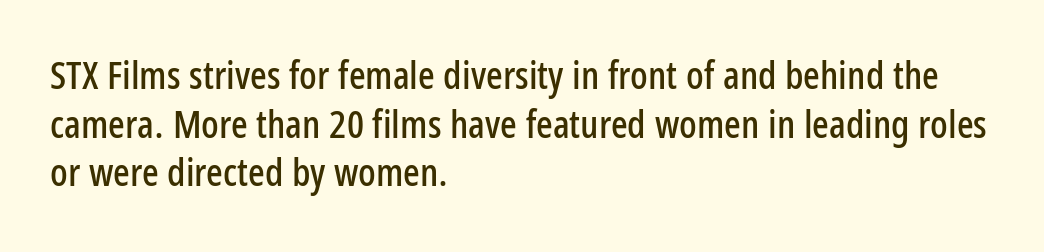
{"serif": "no", "italic": "no", "width": "condensed", "stroke_contrast": "low", "x_height": "medium", "monospaced": "no", "underline": "no", "align": "left", "line_spacing": "normal", "line_spacing_ratio": 1.25, "letter_spacing": "normal", "letter_spacing_em": 0.0, "glyph_px": 39}
